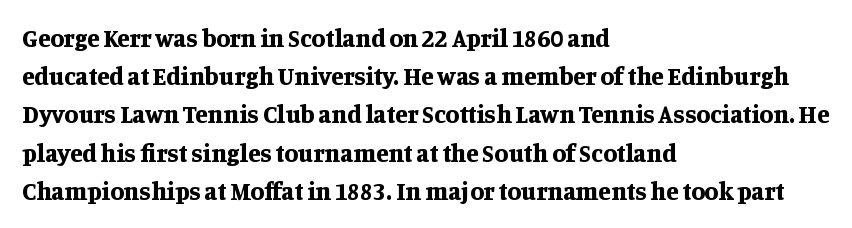
Q: Is the text bold? A: Yes.
Q: Is the text italic (slanted)? A: No, it is upright.
Q: Is the text underlined? A: No.
Q: How is the paragraph aligned? A: Left-aligned.
Q: Is the spacing between letters normal or unusually wide? A: Normal.
Q: Is the spacing between lines tight, normal or loose? A: Normal.
